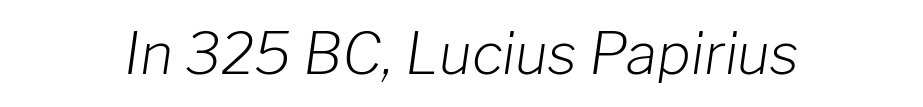
The specimen reads as italic at a glance. These lines keep a tight, regular rhythm from letter to letter. Stem width sits at or under what a default text font uses. The rendering uses natural spacing where letterforms have individual widths. Check under the words: just untouched page.
